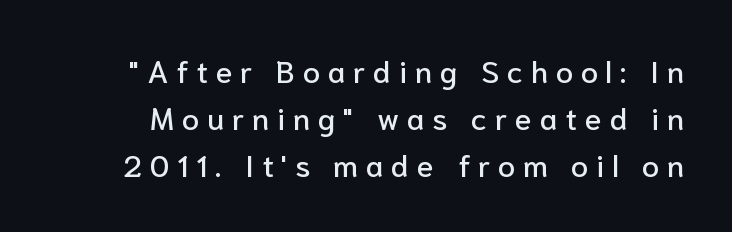
Italic? Not at all — the glyphs are vertical. A typesetter would label this face a sans. Successive baselines arrive at the customary interval. Quick note: underline off.
